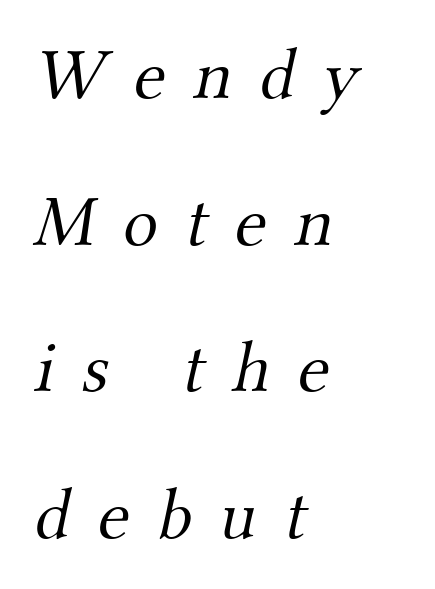
{"serif": "yes", "bold": "no", "weight": "light", "width": "normal", "stroke_contrast": "medium", "x_height": "small", "monospaced": "no", "underline": "no", "align": "left", "line_spacing": "loose", "line_spacing_ratio": 2.01, "letter_spacing": "wide", "letter_spacing_em": 0.38, "glyph_px": 73}
